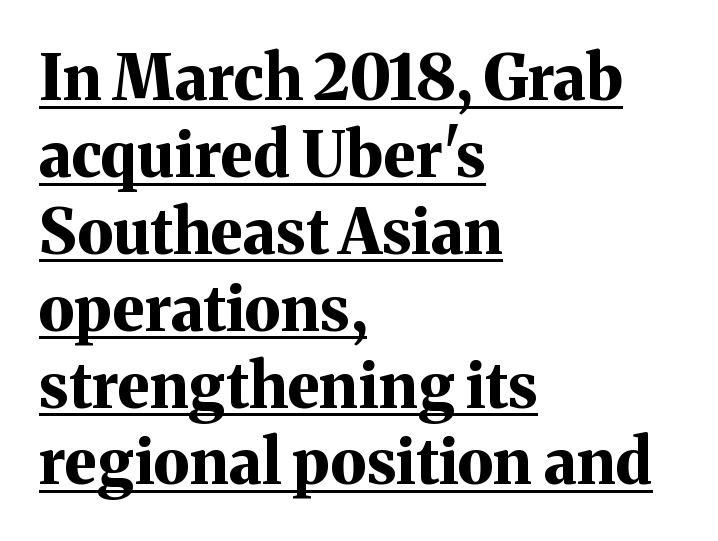
The horizontal fit of the characters is conventional and even. Stroke thickness is high; the sample reads as a true bold. The typography opts for an upright posture over an oblique one. Which margin do the lines hug? The left one — the right edge is uneven. The rendering shows small feet on the letterforms — a serif design.
